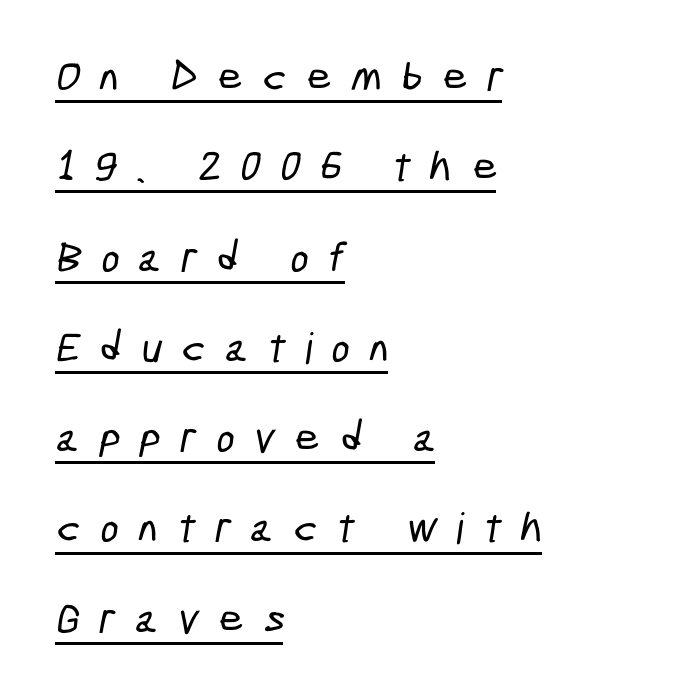
{"serif": "no", "width": "condensed", "stroke_contrast": "low", "x_height": "medium", "monospaced": "no", "underline": "yes", "align": "left", "line_spacing": "loose", "line_spacing_ratio": 2.1, "letter_spacing": "wide", "letter_spacing_em": 0.46, "glyph_px": 43}
